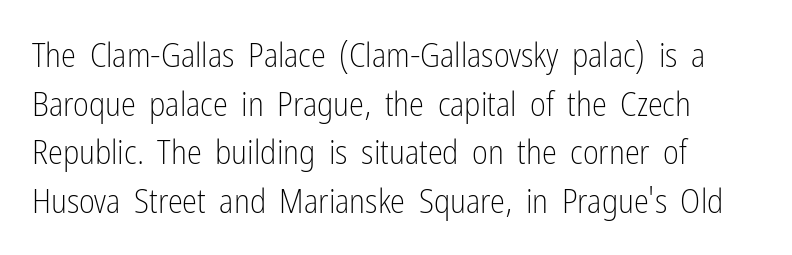
The image shows 34 px light, condensed sans-serif type, upright; set left-aligned, normal line spacing (1.43x), normal letter spacing, not underlined; low stroke contrast and a medium x-height.
